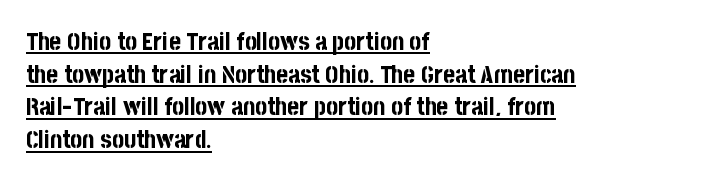
Compared with typical body copy, the letter spacing here is the same. Descenders here cross a horizontal rule under the line. This block has exactly the height ordinary leading produces. A typesetter would mark this as roman, not italic. Students, this is bold: see how much ink each stroke carries.
